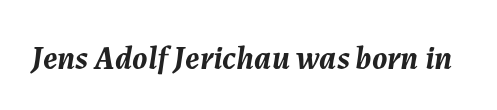
The image shows 33 px semibold type, italic (leaning right); set normal letter spacing, not underlined; medium stroke contrast and a medium x-height.
